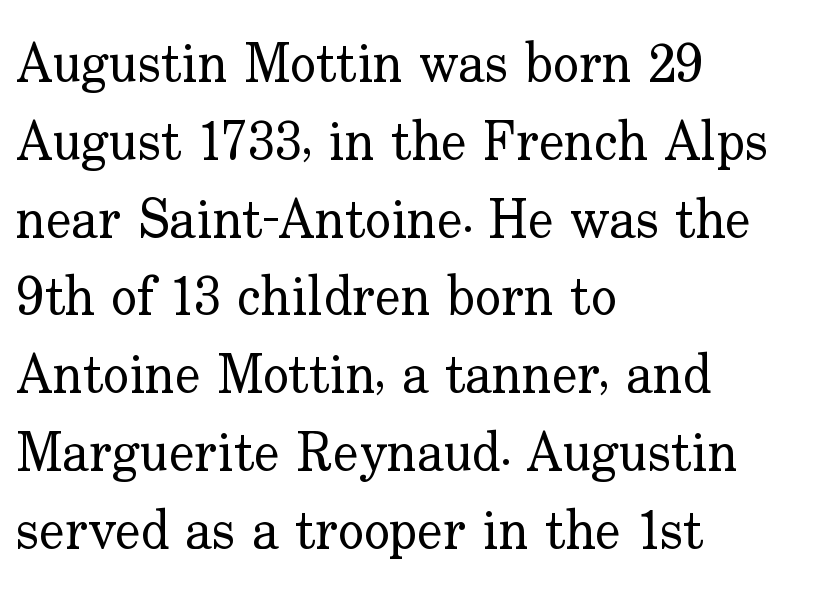
{"serif": "yes", "italic": "no", "bold": "no", "weight": "regular", "width": "normal", "stroke_contrast": "low", "x_height": "small", "monospaced": "no", "underline": "no", "align": "left", "line_spacing": "normal", "line_spacing_ratio": 1.44, "letter_spacing": "normal", "letter_spacing_em": 0.0, "glyph_px": 54}
